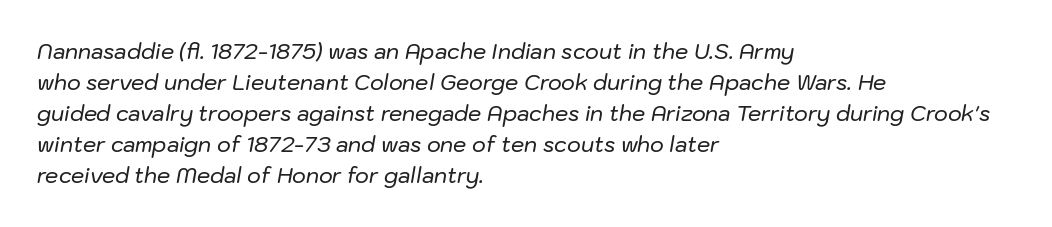
Evenly set lines give the paragraph a standard silhouette. Lines of text with bare space underneath. A classic flush-left, rag-right setting is used for this passage. Compared with ordinary roman type, these characters are visibly tilted. The passage shown has conventional tracking throughout.
